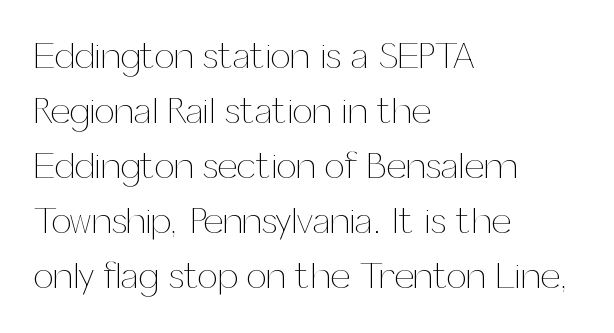
Whoever set this chose a conventional vertical rhythm. Note the varied advance widths — an 'i' is clearly narrower than an 'm'. The typesetting does not lean heavy: it is not bold. The rendering keeps characters at their native spacing. The compositor pushed each line to the left boundary. The font's upright variant was chosen for this text.
